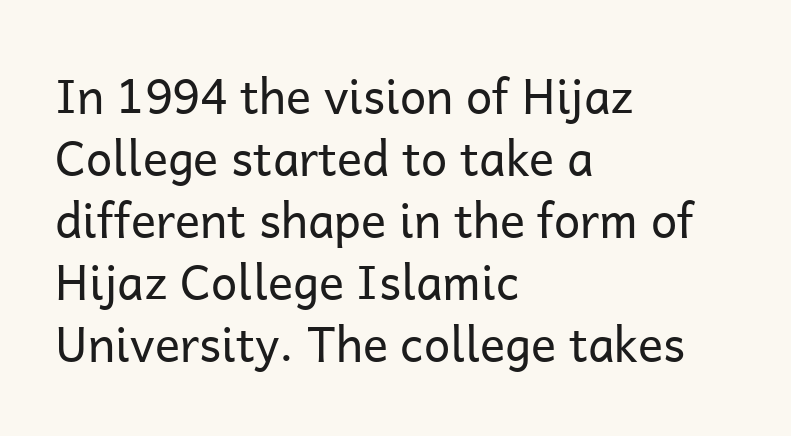
{"serif": "no", "italic": "no", "bold": "no", "weight": "regular", "width": "normal", "stroke_contrast": "low", "x_height": "medium", "monospaced": "no", "underline": "no", "align": "left", "line_spacing": "normal", "line_spacing_ratio": 1.32, "letter_spacing": "normal", "letter_spacing_em": 0.0, "glyph_px": 47}
